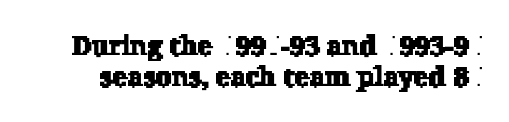
The tracking reads as untouched default to a designer's eye. These lines are rendered in a variable-pitch font. Little horizontal feet cap the strokes, marking this as serif type. The block of text is dense from top to bottom, with scant space between rows. Lines of text with bare space underneath.
